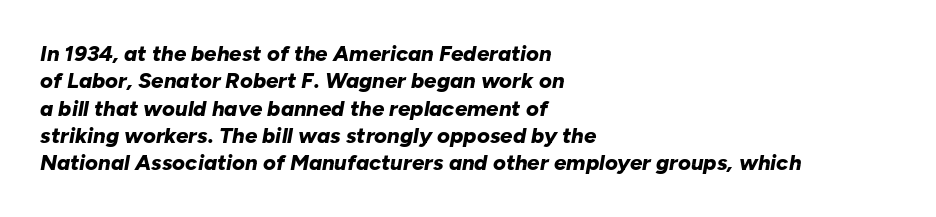
{"italic": "yes", "lean": "right", "slant_degrees": 10, "bold": "yes", "underline": "no", "align": "left", "line_spacing_ratio": 1.24, "letter_spacing": "normal", "letter_spacing_em": 0.0, "glyph_px": 22}
